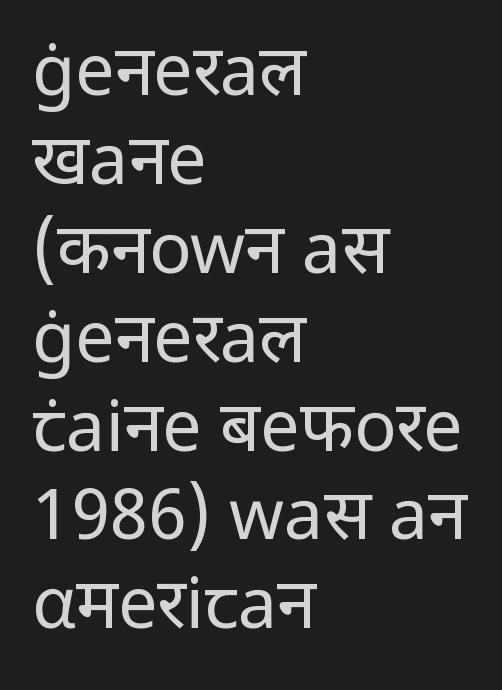
The image shows 70 px regular-weight sans-serif type, upright; set left-aligned, normal line spacing (1.27x), normal letter spacing, not underlined; low stroke contrast and a medium x-height.
